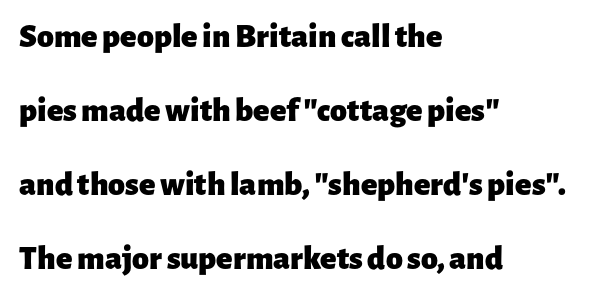
Chunky letters — that's bold for sure. Leading is clearly above the norm, producing a sparse column. Do the characters align in a grid? No, the font is proportional. Every character sits straight up, as roman type does. Short note: letters normally spaced.
